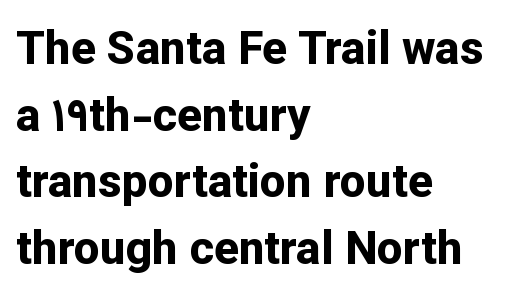
The image shows 46 px bold sans-serif type, upright; set left-aligned, normal line spacing (1.45x), normal letter spacing, not underlined; low stroke contrast and a medium x-height.
